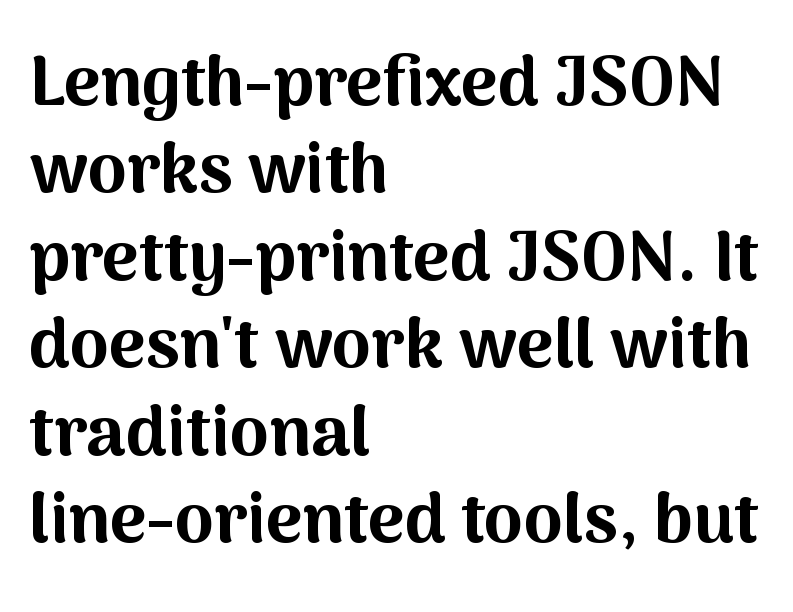
Leading: standard. Letters rest on an invisible, unmarked baseline. Note the varied advance widths — an 'i' is clearly narrower than an 'm'. A dark, heavy texture on the line: the type is bold. Check where the strokes stop: nothing finishes them off — pure sans.
